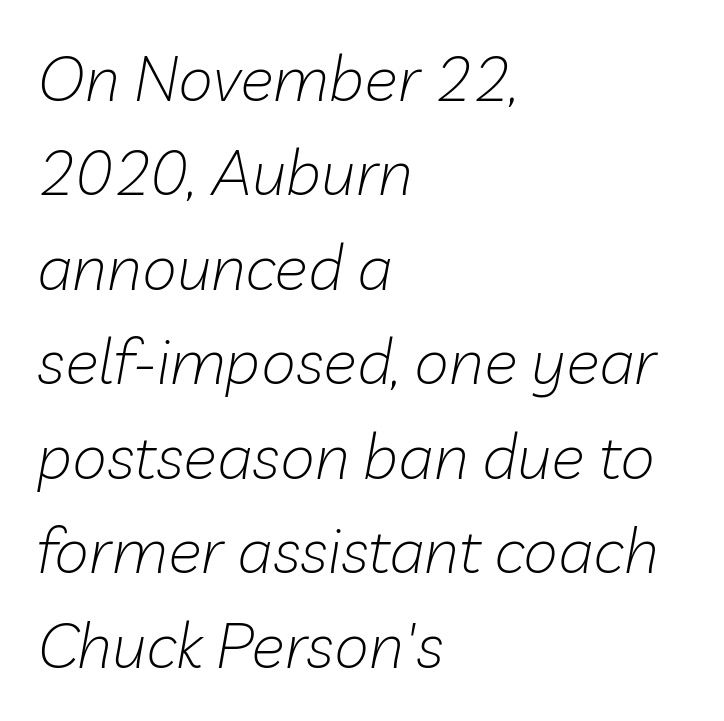
Q: Is the text bold? A: No.
Q: Is the text italic (slanted)? A: Yes, it leans right by about 10 degrees.
Q: Is the text underlined? A: No.
Q: How is the paragraph aligned? A: Left-aligned.
Q: Is the spacing between letters normal or unusually wide? A: Normal.
Q: Is the spacing between lines tight, normal or loose? A: Normal.
Q: Width (condensed, normal, or wide)? A: Normal.
Q: Stroke contrast? A: Low.
Q: x-height? A: Medium.
Q: Monospaced? A: No.
